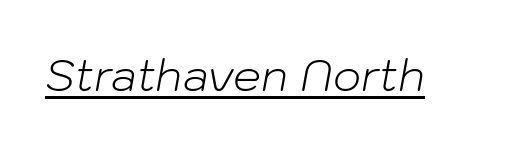
Q: Is the text bold? A: No.
Q: Is the text italic (slanted)? A: Yes, it leans right by about 10 degrees.
Q: Is the text underlined? A: Yes.
Q: Is the spacing between letters normal or unusually wide? A: Normal.
Q: Width (condensed, normal, or wide)? A: Normal.
Q: Stroke contrast? A: Low.
Q: x-height? A: Medium.
Q: Monospaced? A: No.
